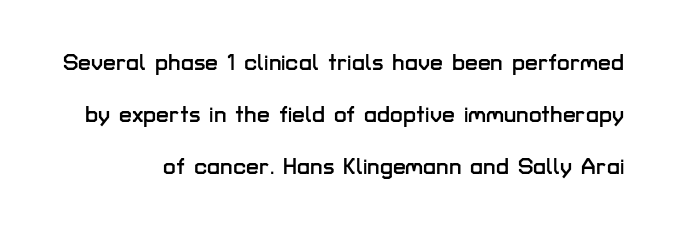
It's the straight-up-and-down kind of type. Underlining? Definitely not there. The tracking reads as untouched default to a designer's eye. Line spacing here is loose.
